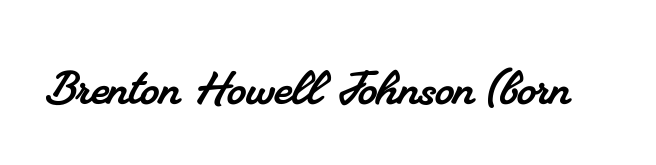
The glyphs in this specimen are seriffed. This sample uses plain, unmodified letter spacing. Has an underline been added? It has not. Do the characters align in a grid? No, the font is proportional.
